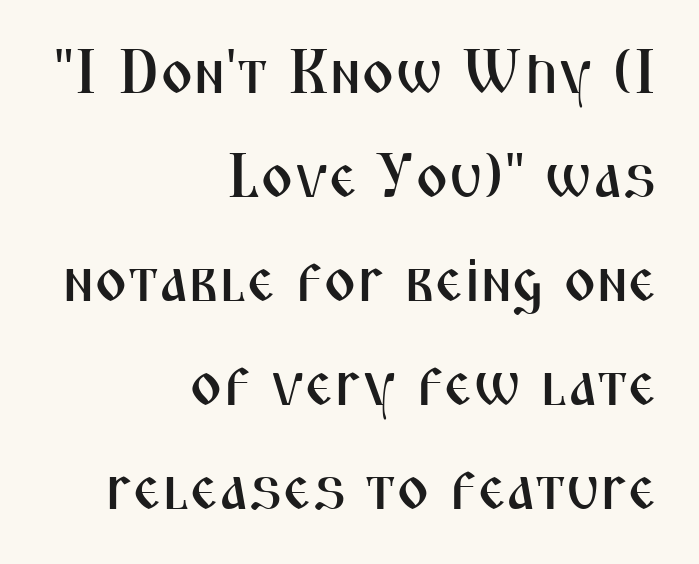
The image shows 63 px condensed sans-serif type, upright; set right-aligned, normal line spacing (1.65x), normal letter spacing, not underlined; medium stroke contrast and a medium x-height.
